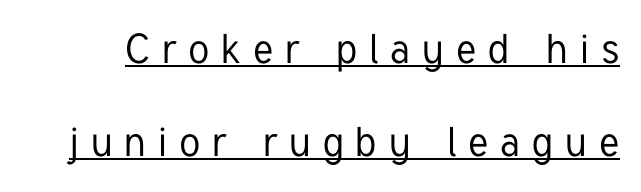
{"serif": "no", "italic": "no", "width": "condensed", "stroke_contrast": "low", "x_height": "medium", "monospaced": "no", "underline": "yes", "line_spacing": "loose", "line_spacing_ratio": 2.27, "letter_spacing": "wide", "letter_spacing_em": 0.3, "glyph_px": 41}
